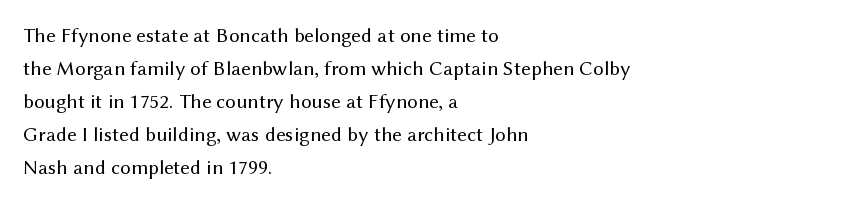
{"italic": "no", "bold": "no", "underline": "no", "align": "left", "line_spacing": "normal", "line_spacing_ratio": 1.57, "letter_spacing": "normal", "letter_spacing_em": 0.0, "glyph_px": 21}
